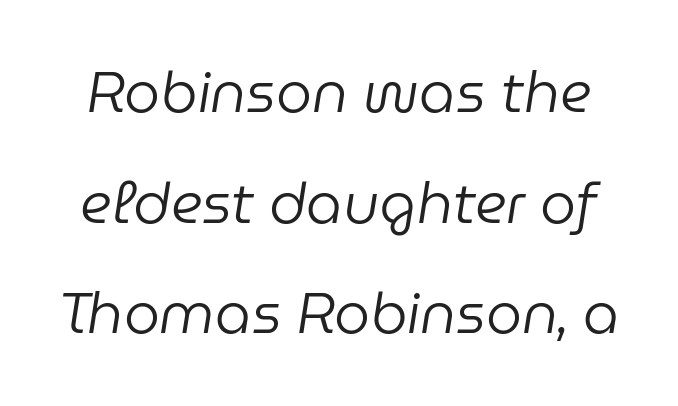
The image shows 57 px regular-weight type, italic (leaning right); set loose line spacing (1.94x), normal letter spacing, not underlined; low stroke contrast and a medium x-height.
